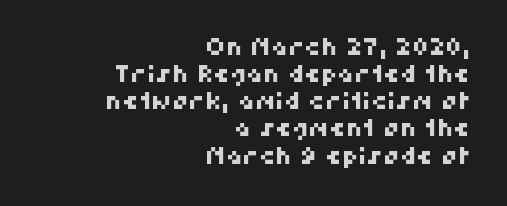
{"underline": "no", "align": "right", "line_spacing_ratio": 1.18, "letter_spacing": "normal", "letter_spacing_em": 0.0, "glyph_px": 23}
